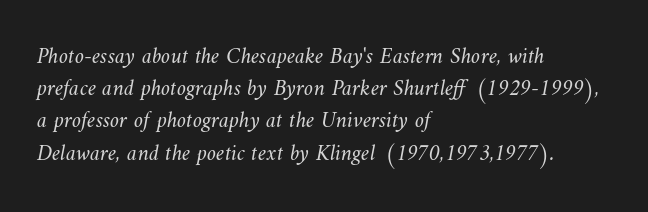
Q: Is the text bold? A: No.
Q: Is the text underlined? A: No.
Q: How is the paragraph aligned? A: Left-aligned.
Q: Is the spacing between letters normal or unusually wide? A: Normal.
Q: Is the spacing between lines tight, normal or loose? A: Normal.
